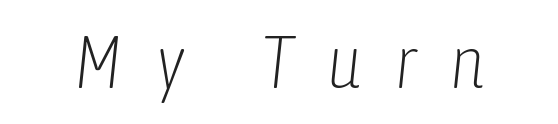
{"italic": "yes", "lean": "right", "slant_degrees": 6, "bold": "no", "weight": "light", "width": "condensed", "stroke_contrast": "low", "x_height": "medium", "monospaced": "no", "underline": "no", "letter_spacing": "wide", "letter_spacing_em": 0.44, "glyph_px": 74}
